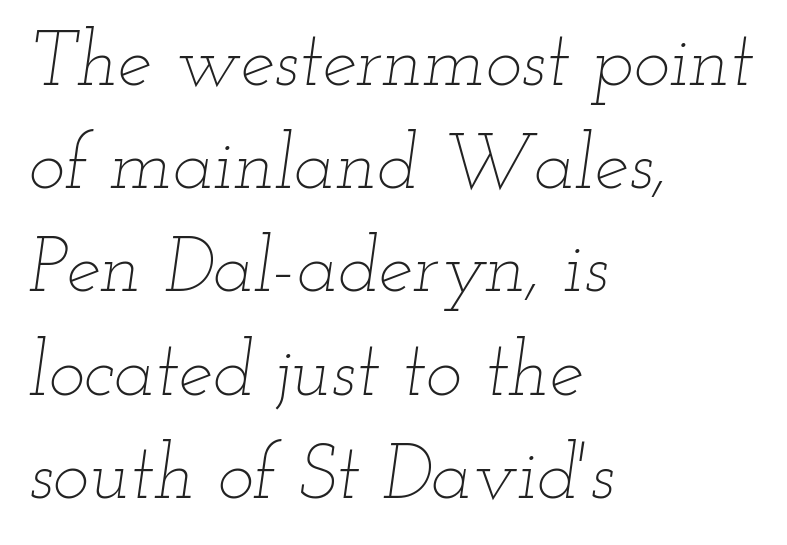
Q: Is the text bold? A: No.
Q: Is the text italic (slanted)? A: Yes, it leans right by about 12 degrees.
Q: Is the text underlined? A: No.
Q: How is the paragraph aligned? A: Left-aligned.
Q: Is the spacing between letters normal or unusually wide? A: Normal.
Q: Is the spacing between lines tight, normal or loose? A: Normal.
Q: Width (condensed, normal, or wide)? A: Wide.
Q: Stroke contrast? A: Low.
Q: x-height? A: Small.
Q: Monospaced? A: No.
